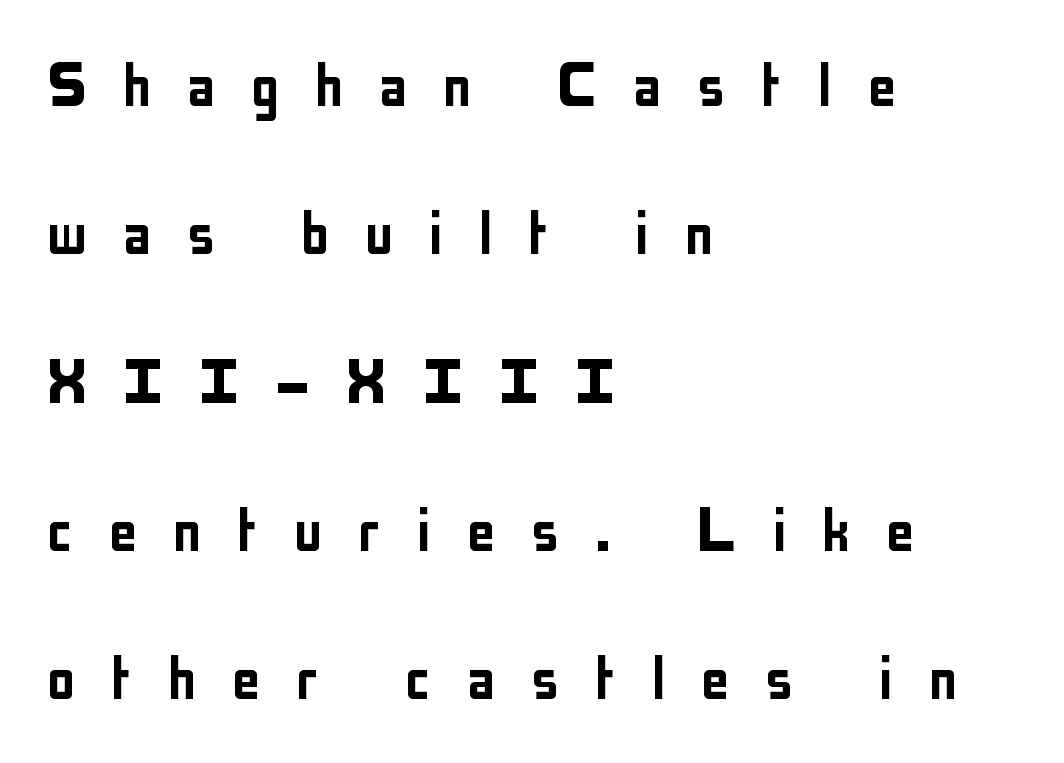
This rendering features lettering with no underline. Letterform terminals end flat and unadorned throughout the passage. All the whitespace from short lines collects on the right. The face used here is proportionally spaced, like ordinary book or web type. Ascenders rise straight up at ninety degrees.
